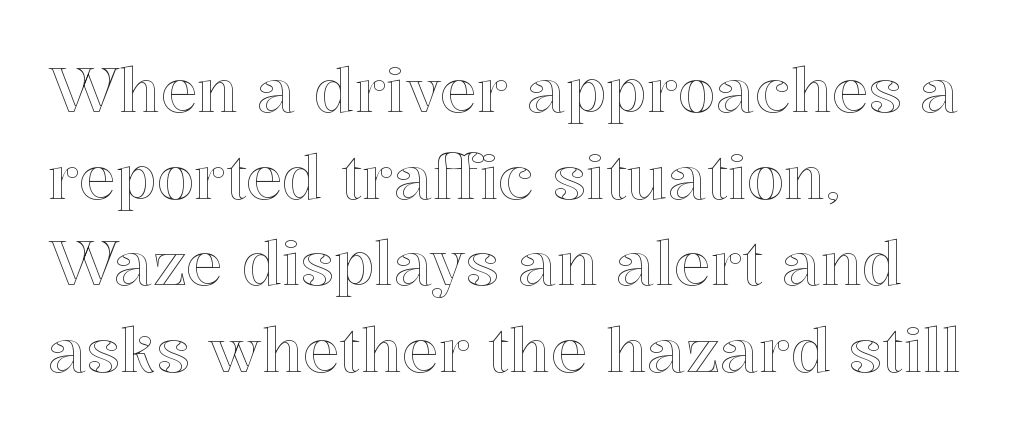
Q: Is the text italic (slanted)? A: No, it is upright.
Q: Is the text underlined? A: No.
Q: How is the paragraph aligned? A: Left-aligned.
Q: Is the spacing between letters normal or unusually wide? A: Normal.
Q: Is the spacing between lines tight, normal or loose? A: Normal.
Q: Width (condensed, normal, or wide)? A: Normal.
Q: x-height? A: Medium.
Q: Monospaced? A: No.
